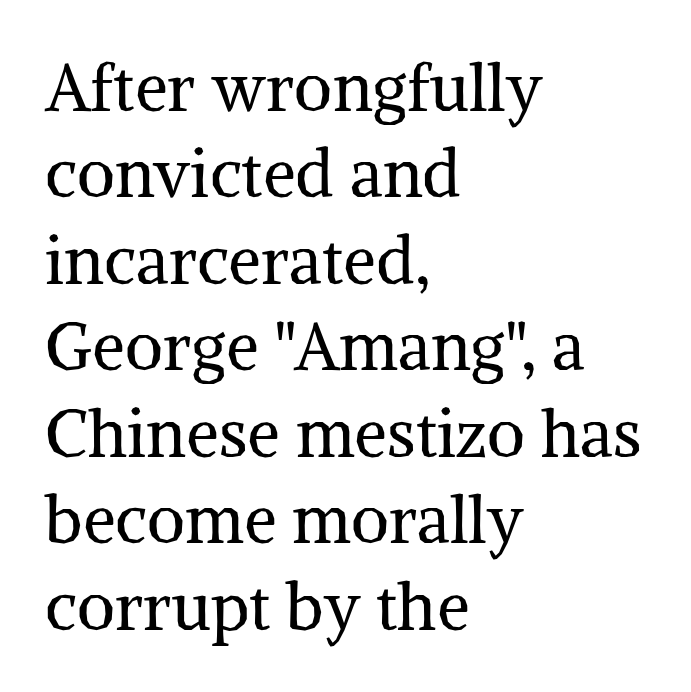
Q: Is the text bold? A: No.
Q: Is the text italic (slanted)? A: No, it is upright.
Q: Is the typeface a serif or a sans-serif typeface? A: Serif.
Q: Is the text underlined? A: No.
Q: How is the paragraph aligned? A: Left-aligned.
Q: Is the spacing between letters normal or unusually wide? A: Normal.
Q: Is the spacing between lines tight, normal or loose? A: Normal.
Q: Width (condensed, normal, or wide)? A: Normal.
Q: Stroke contrast? A: Medium.
Q: x-height? A: Medium.
Q: Monospaced? A: No.
